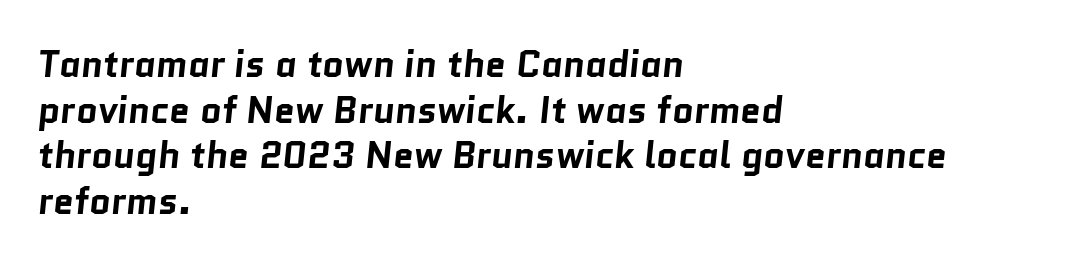
{"serif": "no", "bold": "yes", "weight": "bold", "width": "normal", "stroke_contrast": "low", "x_height": "medium", "monospaced": "no", "underline": "no", "align": "left", "line_spacing_ratio": 1.23, "letter_spacing": "normal", "letter_spacing_em": 0.0, "glyph_px": 37}
